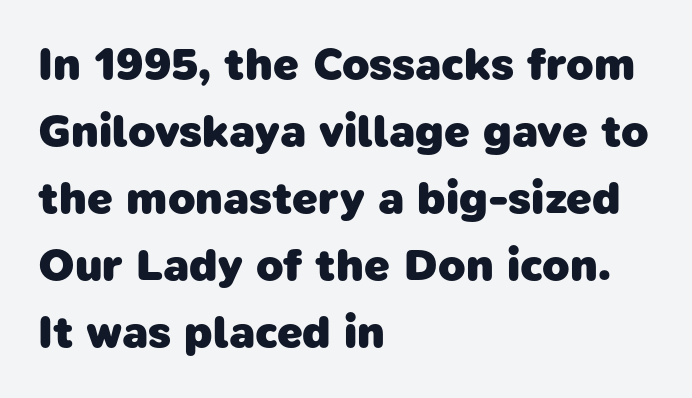
{"serif": "no", "bold": "yes", "weight": "heavy", "width": "normal", "stroke_contrast": "low", "x_height": "medium", "monospaced": "no", "underline": "no", "align": "left", "line_spacing": "normal", "line_spacing_ratio": 1.49, "letter_spacing": "normal", "letter_spacing_em": 0.0, "glyph_px": 45}
